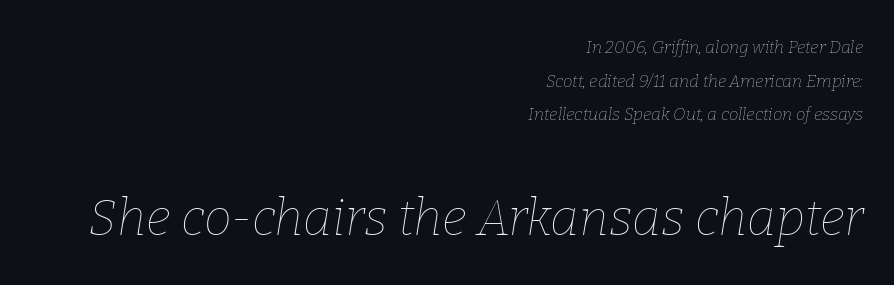
Q: Is the text bold? A: No.
Q: Is the text italic (slanted)? A: Yes, it leans right by about 9 degrees.
Q: Is the text underlined? A: No.
Q: How is the paragraph aligned? A: Right-aligned.
Q: Is the spacing between letters normal or unusually wide? A: Normal.
Q: Is the spacing between lines tight, normal or loose? A: Loose.
Q: Which block of text is set in a larger size, the first (top) or the second (bottom)? A: The second (bottom) one.
Q: Width (condensed, normal, or wide)? A: Normal.
Q: Stroke contrast? A: Low.
Q: x-height? A: Medium.
Q: Monospaced? A: No.
